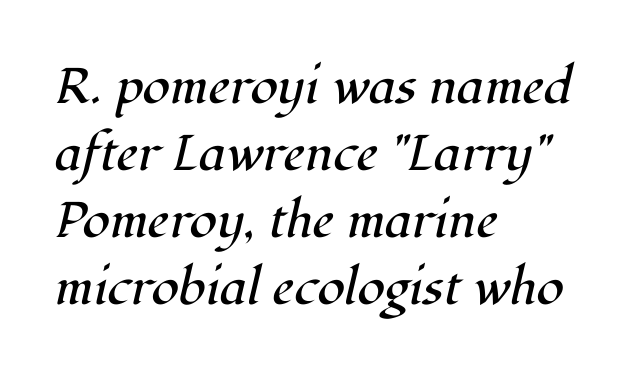
The rendering anchors every line to the left-hand side. Unlike a clean sans, this face finishes its strokes with serifs. In terms of posture, this sample is oblique. A typesetter would call this zero additional tracking. The weight would be labelled regular, book, light, or lighter still.
